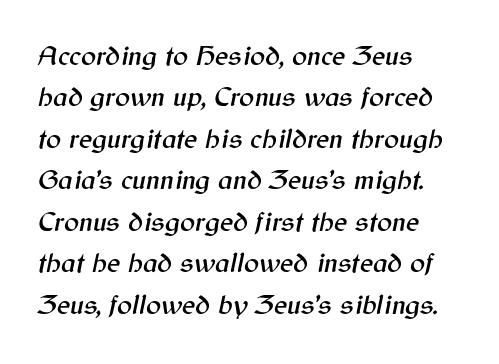
Q: Is the text italic (slanted)? A: Yes, it leans right by about 12 degrees.
Q: Is the text underlined? A: No.
Q: How is the paragraph aligned? A: Left-aligned.
Q: Is the spacing between letters normal or unusually wide? A: Normal.
Q: Is the spacing between lines tight, normal or loose? A: Normal.
Q: Width (condensed, normal, or wide)? A: Normal.
Q: Stroke contrast? A: Medium.
Q: x-height? A: Medium.
Q: Monospaced? A: No.
